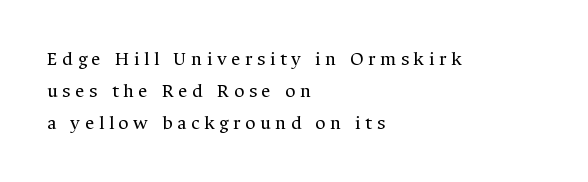
Q: Is the text bold? A: No.
Q: Is the text italic (slanted)? A: No, it is upright.
Q: Is the text underlined? A: No.
Q: How is the paragraph aligned? A: Left-aligned.
Q: Is the spacing between letters normal or unusually wide? A: Unusually wide.
Q: Is the spacing between lines tight, normal or loose? A: Normal.
